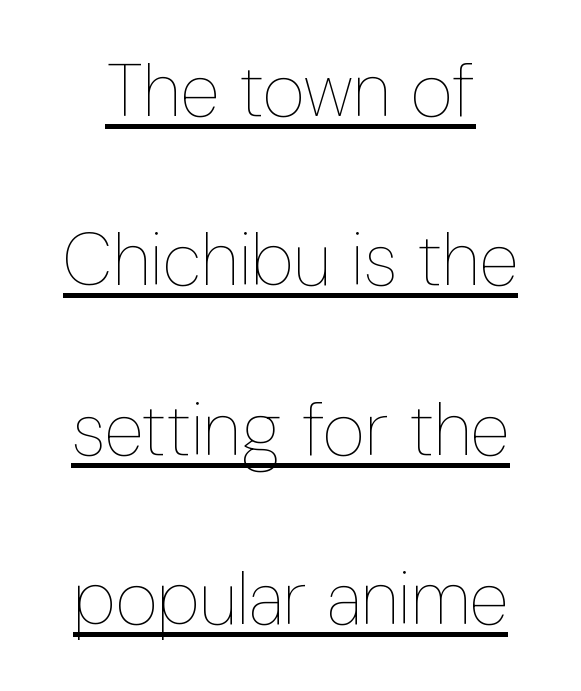
Q: Is the text bold? A: No.
Q: Is the text italic (slanted)? A: No, it is upright.
Q: Is the text underlined? A: Yes.
Q: Is the spacing between letters normal or unusually wide? A: Normal.
Q: Is the spacing between lines tight, normal or loose? A: Loose.
Q: Width (condensed, normal, or wide)? A: Condensed.
Q: Stroke contrast? A: Low.
Q: x-height? A: Medium.
Q: Monospaced? A: No.
